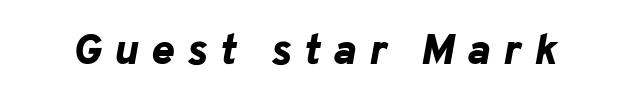
Q: Is the text bold? A: Yes.
Q: Is the text italic (slanted)? A: Yes, it leans right by about 10 degrees.
Q: Is the text underlined? A: No.
Q: Is the spacing between letters normal or unusually wide? A: Unusually wide.
Q: Width (condensed, normal, or wide)? A: Normal.
Q: Stroke contrast? A: Low.
Q: x-height? A: Medium.
Q: Monospaced? A: No.
